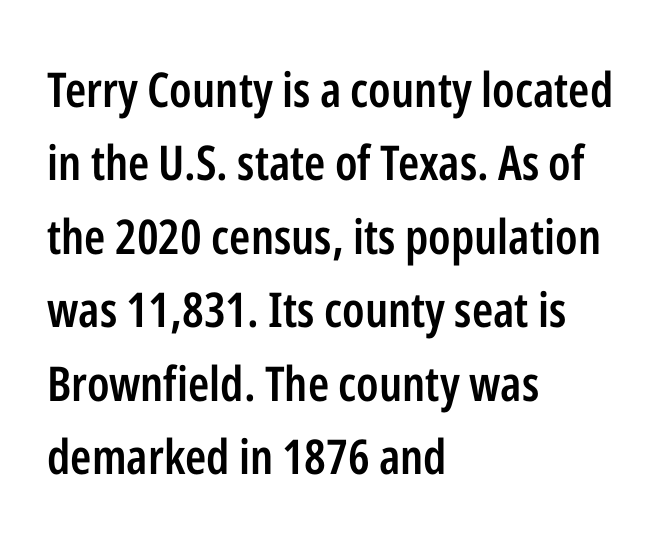
The image shows 48 px semibold, condensed sans-serif type, upright; set left-aligned, normal line spacing (1.53x), normal letter spacing, not underlined; low stroke contrast and a medium x-height.
